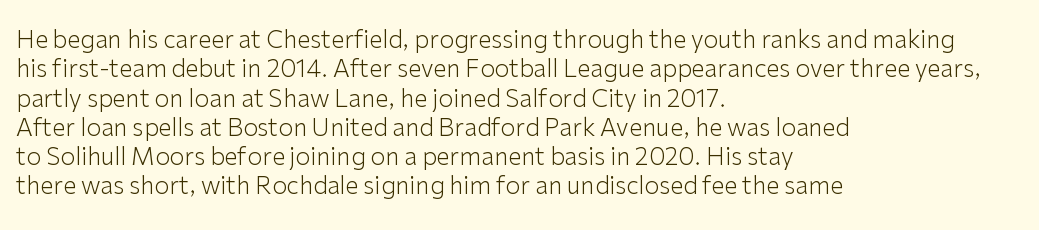
The image shows 24 px text type, upright; set left-aligned, line spacing 1.22x, normal letter spacing, not underlined.
